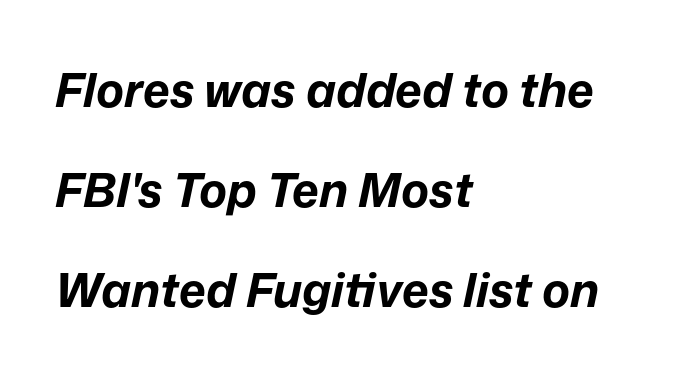
Q: Is the text bold? A: Yes.
Q: Is the text italic (slanted)? A: Yes, it leans right by about 12 degrees.
Q: Is the text underlined? A: No.
Q: How is the paragraph aligned? A: Left-aligned.
Q: Is the spacing between letters normal or unusually wide? A: Normal.
Q: Is the spacing between lines tight, normal or loose? A: Loose.
Q: Width (condensed, normal, or wide)? A: Normal.
Q: Stroke contrast? A: Low.
Q: x-height? A: Medium.
Q: Monospaced? A: No.
